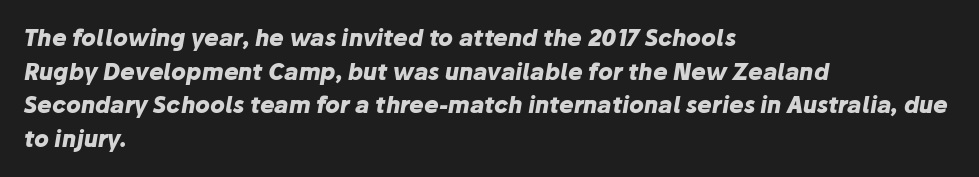
Q: Is the text bold? A: Yes.
Q: Is the text italic (slanted)? A: Yes, it leans right by about 10 degrees.
Q: Is the text underlined? A: No.
Q: How is the paragraph aligned? A: Left-aligned.
Q: Is the spacing between letters normal or unusually wide? A: Normal.
Q: Is the spacing between lines tight, normal or loose? A: Normal.
